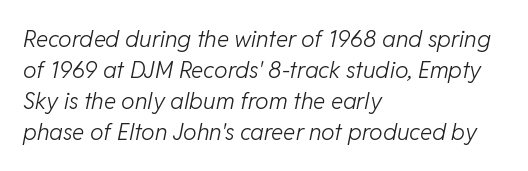
{"italic": "yes", "lean": "right", "slant_degrees": 11, "bold": "no", "underline": "no", "align": "left", "line_spacing": "normal", "line_spacing_ratio": 1.35, "letter_spacing": "normal", "letter_spacing_em": 0.0, "glyph_px": 23}
